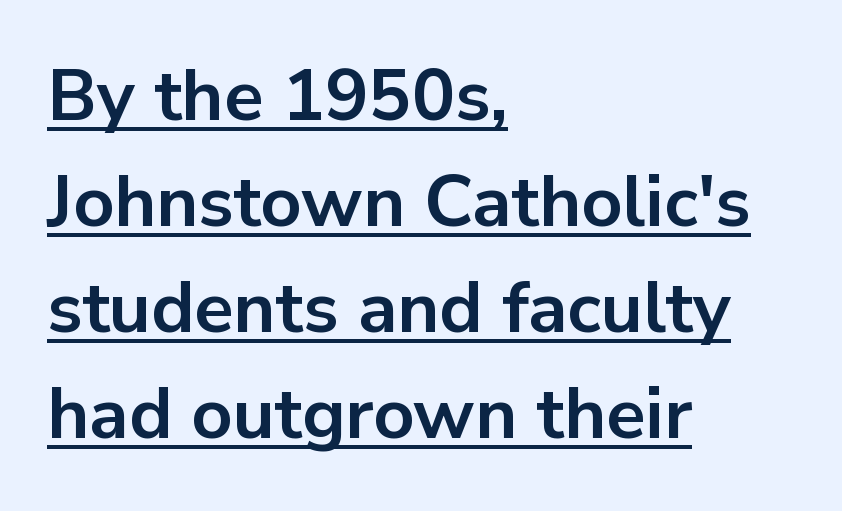
Letterform terminals end flat and unadorned throughout the passage. Regarding leading, the lines here are spaced in the standard way. The gaps between neighbouring characters are ordinary and unremarkable. I'd describe the lettering as bold — thick and assertive.
